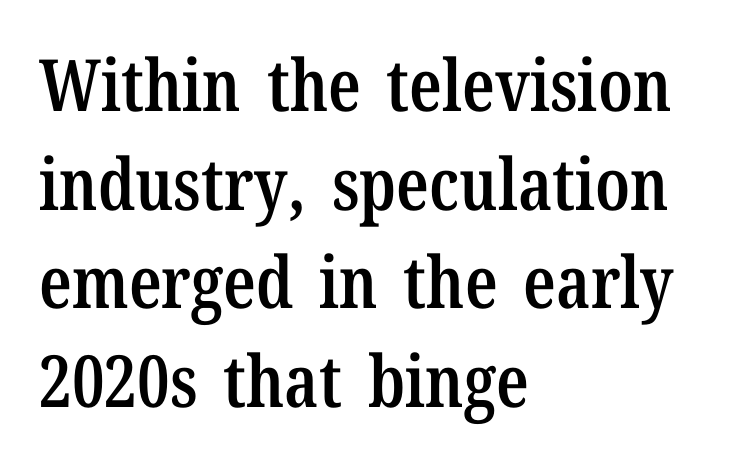
Q: Is the text bold? A: Semi-bold.
Q: Is the text italic (slanted)? A: No, it is upright.
Q: Is the typeface a serif or a sans-serif typeface? A: Serif.
Q: Is the text underlined? A: No.
Q: How is the paragraph aligned? A: Left-aligned.
Q: Is the spacing between letters normal or unusually wide? A: Normal.
Q: Is the spacing between lines tight, normal or loose? A: Normal.
Q: Width (condensed, normal, or wide)? A: Condensed.
Q: Stroke contrast? A: Low.
Q: x-height? A: Medium.
Q: Monospaced? A: No.
